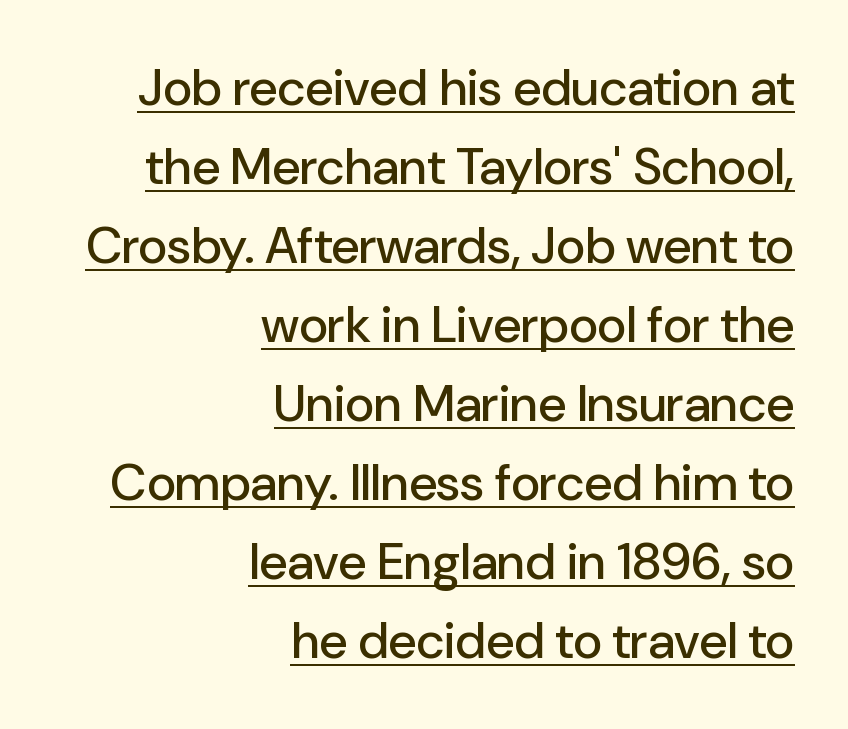
The face used here is a sans, in the tradition of grotesques and geometrics. Character widths vary here, with narrow letters taking less room than wide ones. Layout note: lines flush right. A roman cut, with each character standing at attention. Nothing unusual about the tracking: characters are spaced as the font intends.
